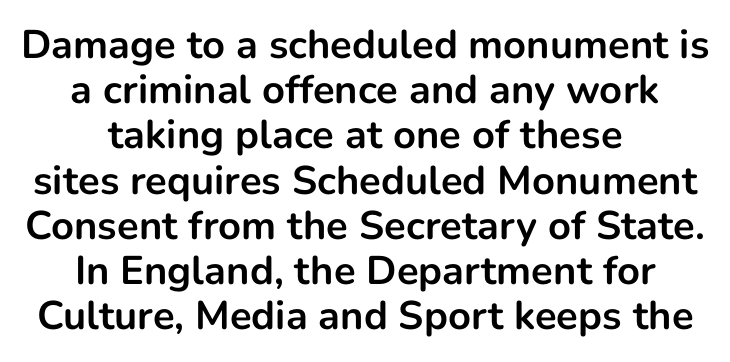
Q: Is the text bold? A: Yes.
Q: Is the text italic (slanted)? A: No, it is upright.
Q: Is the typeface a serif or a sans-serif typeface? A: Sans-serif.
Q: Is the text underlined? A: No.
Q: How is the paragraph aligned? A: Centered.
Q: Is the spacing between letters normal or unusually wide? A: Normal.
Q: Is the spacing between lines tight, normal or loose? A: Tight.
Q: Width (condensed, normal, or wide)? A: Normal.
Q: Stroke contrast? A: Low.
Q: x-height? A: Medium.
Q: Monospaced? A: No.
